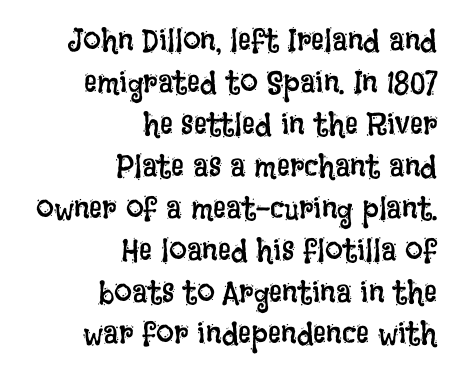
The image shows 32 px regular-weight, condensed type, upright; set right-aligned, normal line spacing (1.31x), normal letter spacing, not underlined; low stroke contrast and a large x-height.
